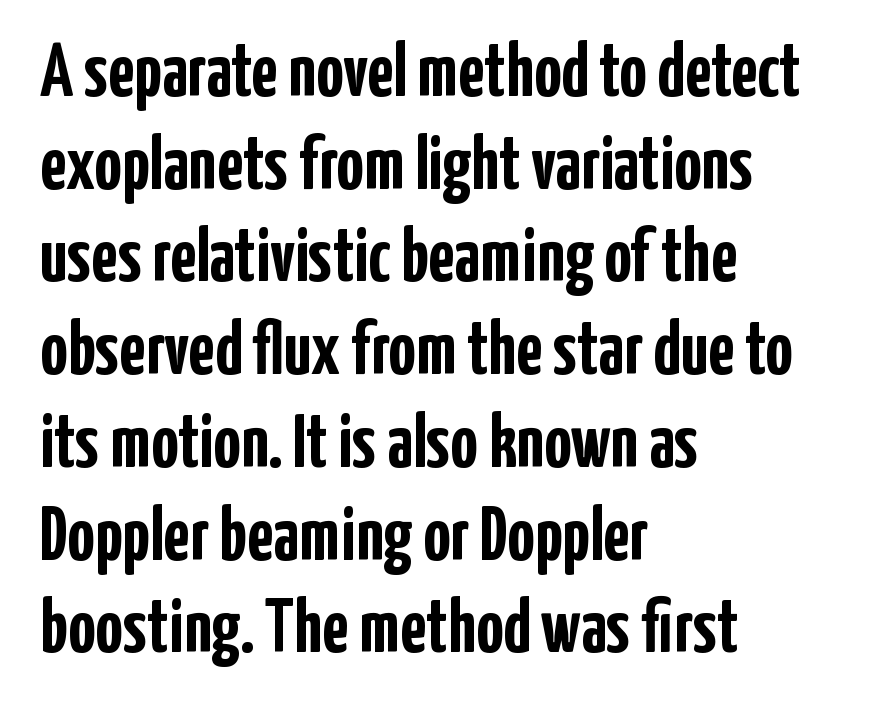
Notice how thick the strokes are: this is what a full bold looks like. Characters remain perfectly vertical along every line. Tracking here is standard; glyphs follow each other at the usual distance. Character widths vary here, with narrow letters taking less room than wide ones.
